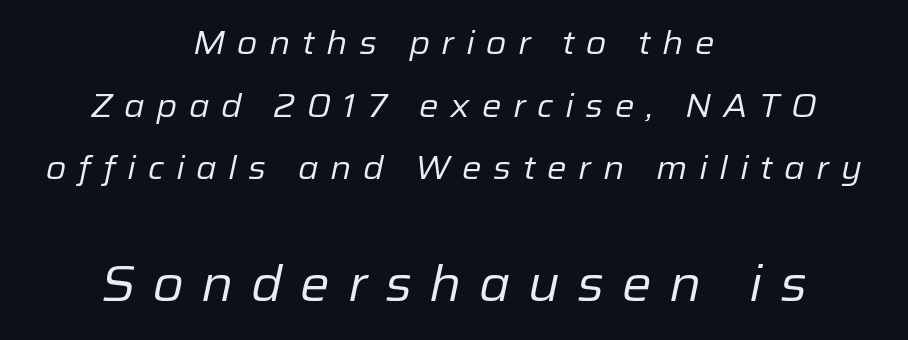
The image shows 50 px regular-weight type, italic (leaning right); set centered, loose line spacing (1.9x), unusually wide letter spacing (+0.35 em), not underlined; the second (bottom) block is 1.52x larger; low stroke contrast and a medium x-height.
